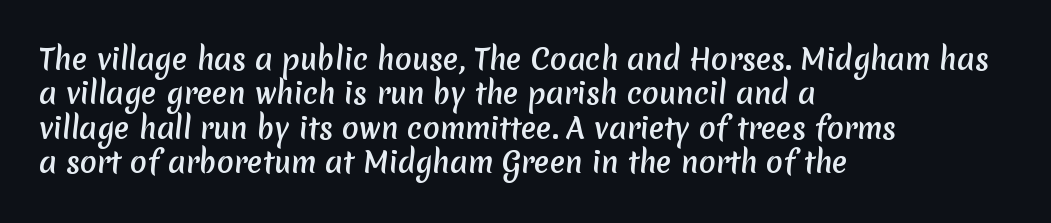
{"serif": "no", "width": "normal", "stroke_contrast": "medium", "x_height": "medium", "monospaced": "no", "underline": "no", "align": "left", "line_spacing_ratio": 1.23, "letter_spacing": "normal", "letter_spacing_em": 0.0, "glyph_px": 28}
